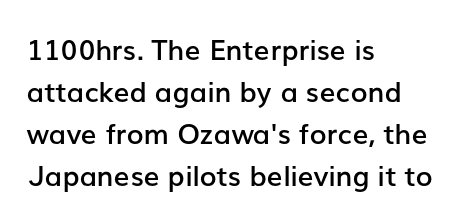
{"serif": "no", "italic": "no", "bold": "semi", "weight": "semibold", "width": "normal", "stroke_contrast": "low", "x_height": "medium", "monospaced": "no", "underline": "no", "align": "left", "line_spacing": "normal", "line_spacing_ratio": 1.5, "letter_spacing": "normal", "letter_spacing_em": 0.0, "glyph_px": 28}
